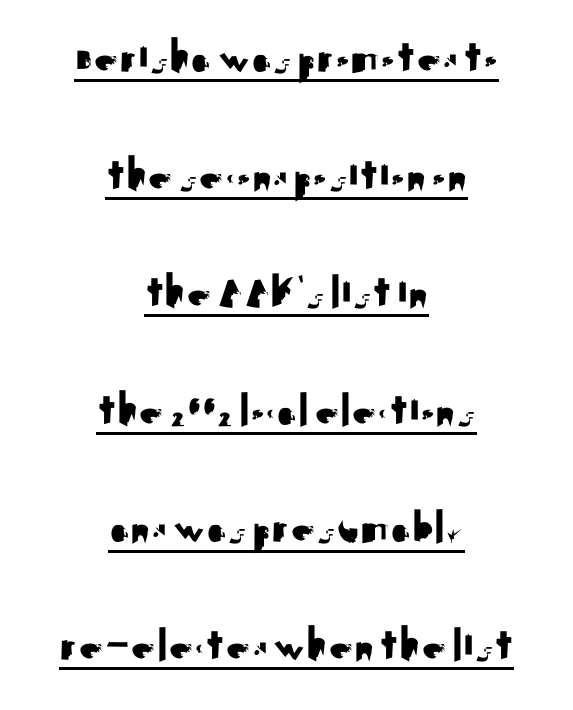
Whoever set this chose breathing room over compactness in the vertical rhythm. The paragraph has two soft edges and a firm central axis. Each line of the rendering has a horizontal stroke beneath the glyphs. This is sans-serif lettering, the kind often seen on screens and signage.
